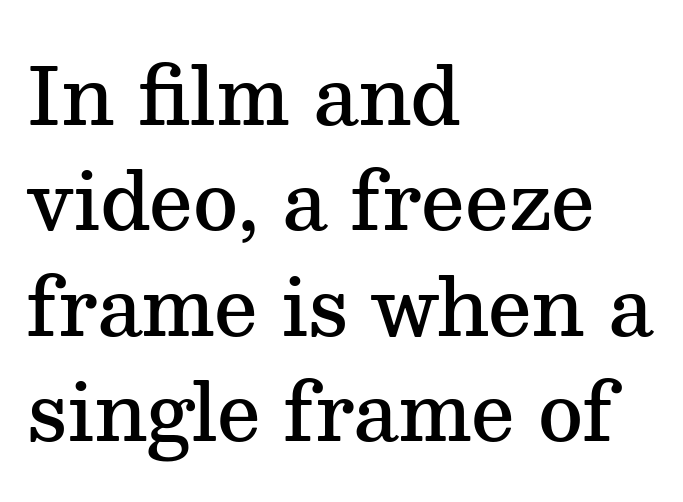
Q: Is the text bold? A: Semi-bold.
Q: Is the text italic (slanted)? A: No, it is upright.
Q: Is the typeface a serif or a sans-serif typeface? A: Serif.
Q: Is the text underlined? A: No.
Q: How is the paragraph aligned? A: Left-aligned.
Q: Is the spacing between letters normal or unusually wide? A: Normal.
Q: Is the spacing between lines tight, normal or loose? A: Normal.
Q: Width (condensed, normal, or wide)? A: Normal.
Q: Stroke contrast? A: Medium.
Q: x-height? A: Medium.
Q: Monospaced? A: No.
